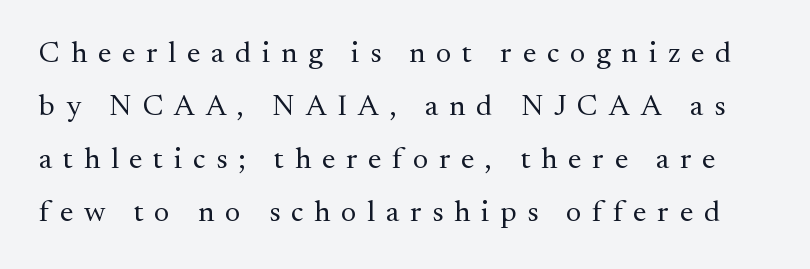
Vertical strokes here are truly vertical. Type style note: has serifs. Stem width sits at or under what a default text font uses. You could not count columns in this text — the font is proportionally spaced. Rule under the text: the space is simply empty.
